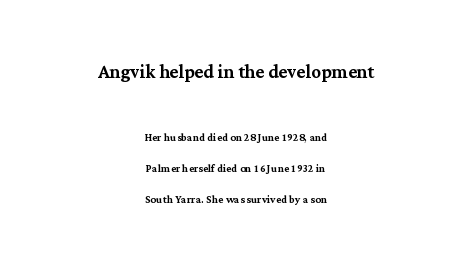
If you drew a line through each stem, it would be perfectly vertical. In terms of leading, this rendering errs on the spacious side. The letters in the upper block stand taller than those in the block below. Nothing unusual about the tracking: characters are spaced as the font intends. Bare-footed words on every line. The setting favours the middle, as headings and verse often do.
